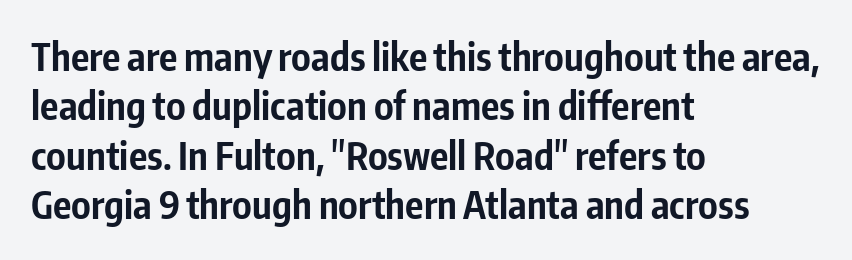
The image shows 38 px bold, condensed sans-serif type, upright; set left-aligned, normal line spacing (1.3x), normal letter spacing, not underlined; low stroke contrast and a medium x-height.
